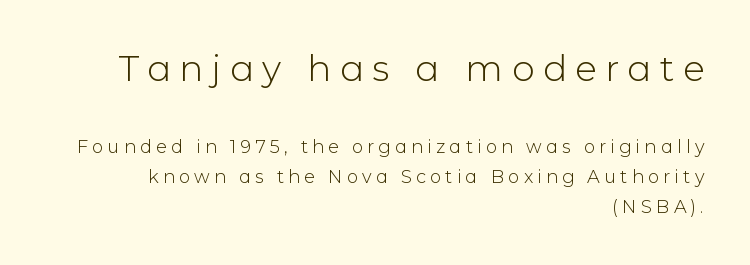
The image shows 36 px light sans-serif type, upright; set right-aligned, normal line spacing (1.67x), unusually wide letter spacing (+0.23 em), not underlined; the first (top) block is 2.0x larger; low stroke contrast and a medium x-height.
